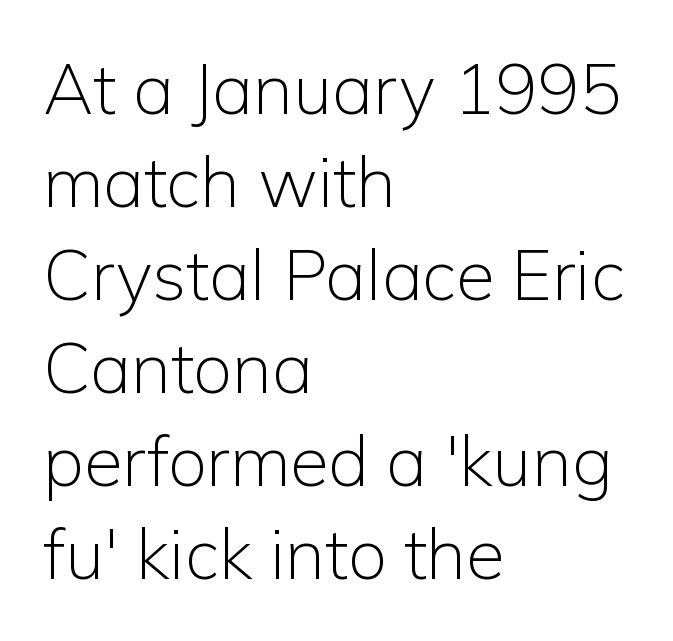
{"serif": "no", "italic": "no", "bold": "no", "weight": "light", "width": "normal", "stroke_contrast": "low", "x_height": "medium", "monospaced": "no", "underline": "no", "align": "left", "line_spacing": "normal", "line_spacing_ratio": 1.33, "letter_spacing": "normal", "letter_spacing_em": 0.0, "glyph_px": 70}
